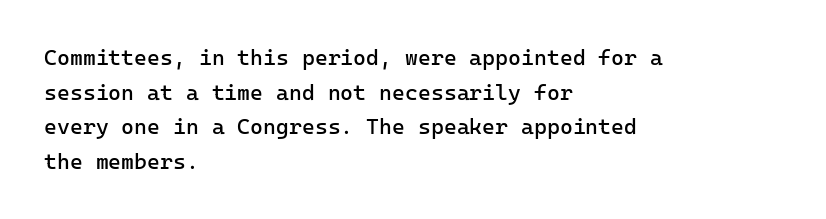
Which margin do the lines hug? The left one — the right edge is uneven. This is roman type, the default non-slanted kind. Summary of vertical rhythm: regular, with standard interline spacing. These glyphs show unthickened strokes, regular width or finer. The rendering keeps characters at their native spacing. The gap between lines stays unmarked.
